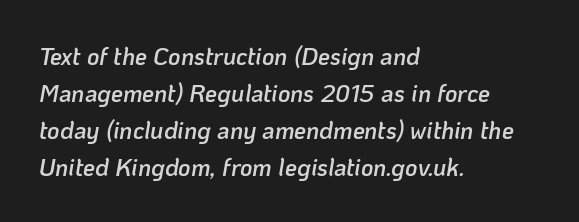
Q: Is the text bold? A: Semi-bold.
Q: Is the text italic (slanted)? A: Yes, it leans right by about 10 degrees.
Q: Is the text underlined? A: No.
Q: How is the paragraph aligned? A: Left-aligned.
Q: Is the spacing between letters normal or unusually wide? A: Normal.
Q: Is the spacing between lines tight, normal or loose? A: Normal.
